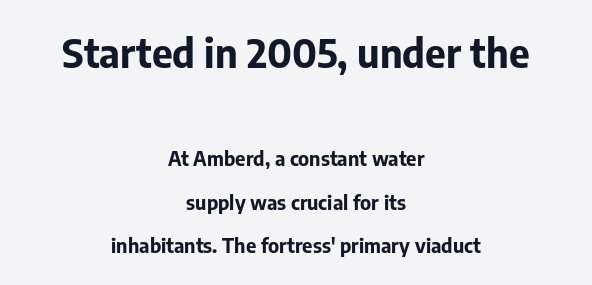
{"serif": "no", "italic": "no", "bold": "yes", "weight": "bold", "width": "normal", "stroke_contrast": "low", "x_height": "medium", "monospaced": "no", "underline": "no", "align": "center", "line_spacing": "loose", "line_spacing_ratio": 2.18, "letter_spacing": "normal", "letter_spacing_em": 0.0, "larger_block": "first", "size_ratio": 2.0, "glyph_px": 40}
